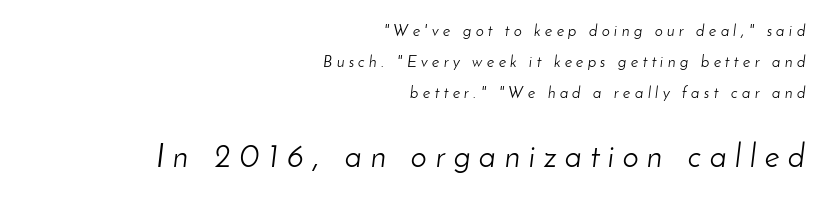
Q: Is the text bold? A: No.
Q: Is the text italic (slanted)? A: Yes, it leans right by about 8 degrees.
Q: Is the text underlined? A: No.
Q: How is the paragraph aligned? A: Right-aligned.
Q: Is the spacing between letters normal or unusually wide? A: Unusually wide.
Q: Is the spacing between lines tight, normal or loose? A: Loose.
Q: Which block of text is set in a larger size, the first (top) or the second (bottom)? A: The second (bottom) one.
Q: Width (condensed, normal, or wide)? A: Normal.
Q: Stroke contrast? A: Low.
Q: x-height? A: Small.
Q: Monospaced? A: No.
